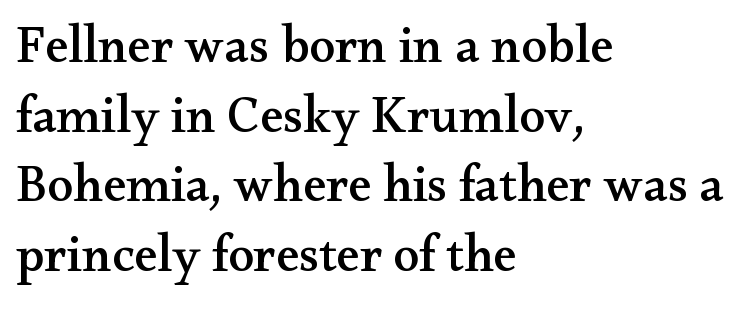
The image shows 52 px wide serif type, upright; set left-aligned, normal line spacing (1.34x), normal letter spacing, not underlined; medium stroke contrast and a small x-height.
